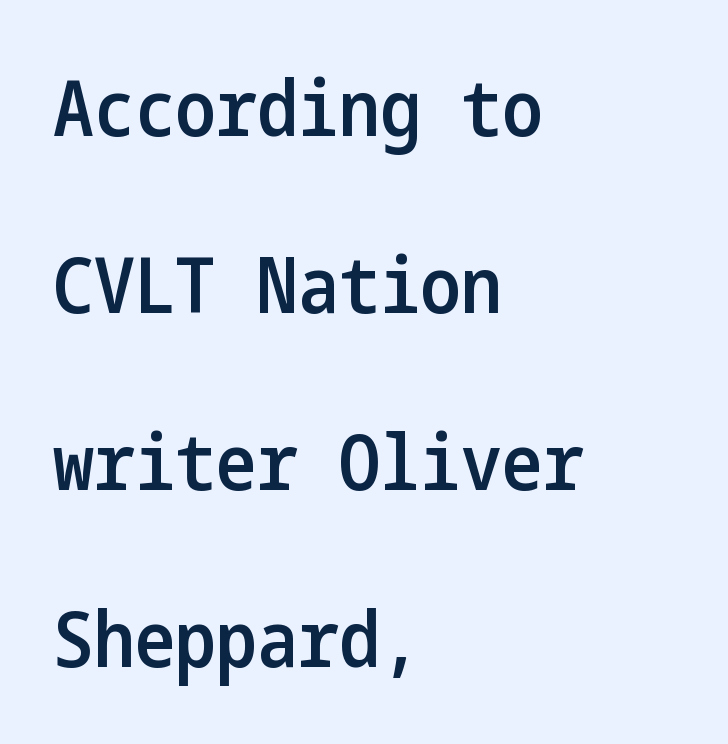
The image shows 77 px semibold, condensed sans-serif type, upright; set left-aligned, loose line spacing (2.3x), normal letter spacing, not underlined; low stroke contrast and a medium x-height.
